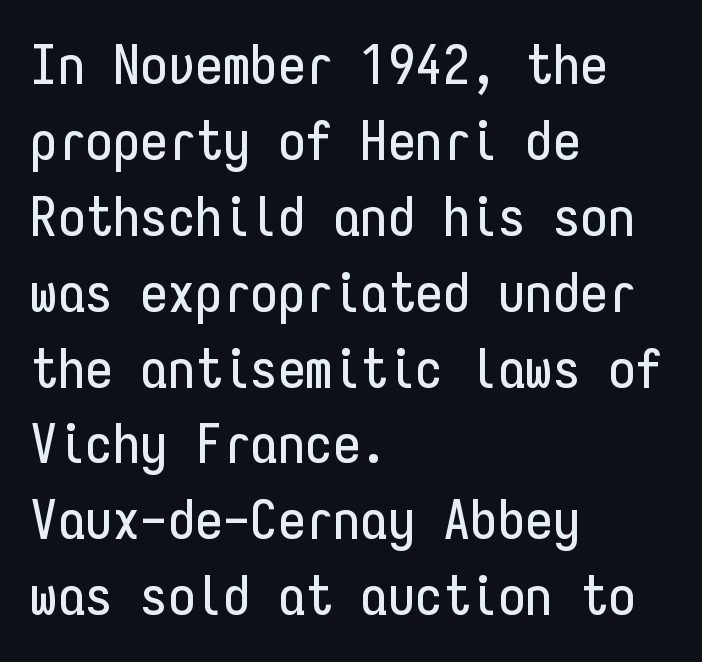
The image shows 55 px condensed sans-serif type, upright, monospaced; set left-aligned, normal line spacing (1.38x), normal letter spacing, not underlined; low stroke contrast and a medium x-height.
